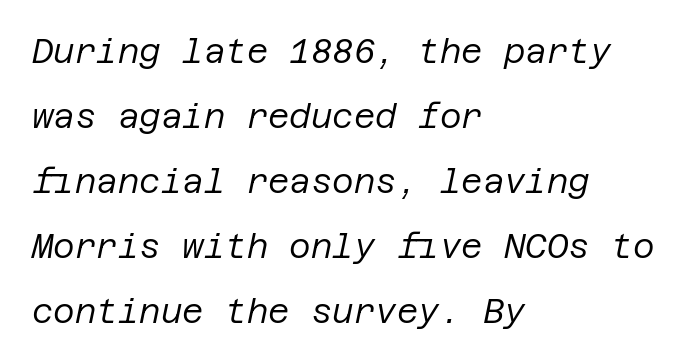
{"italic": "yes", "lean": "right", "slant_degrees": 12, "bold": "no", "weight": "regular", "width": "normal", "stroke_contrast": "low", "x_height": "large", "underline": "no", "align": "left", "line_spacing": "loose", "line_spacing_ratio": 1.97, "letter_spacing": "normal", "letter_spacing_em": 0.0, "glyph_px": 33}
